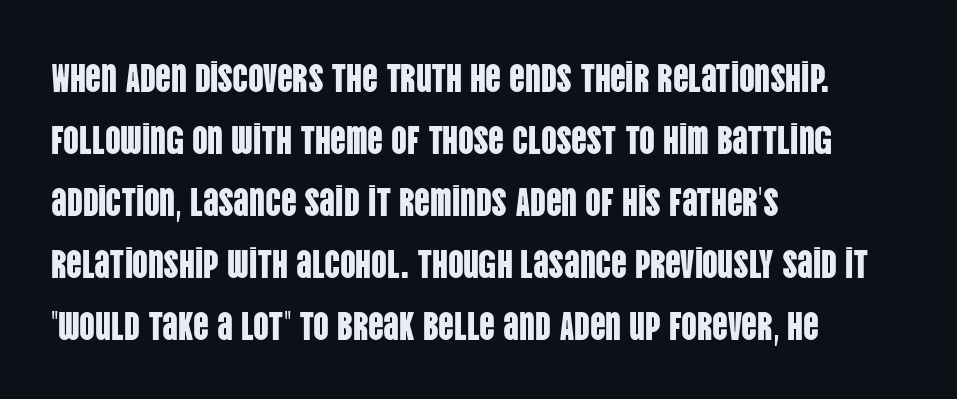
Has an underline been added? It has not. The type family on display is of the sans-serif kind. The typesetter chose a ragged-right arrangement here. The type is set solid horizontally, with unmodified tracking.
